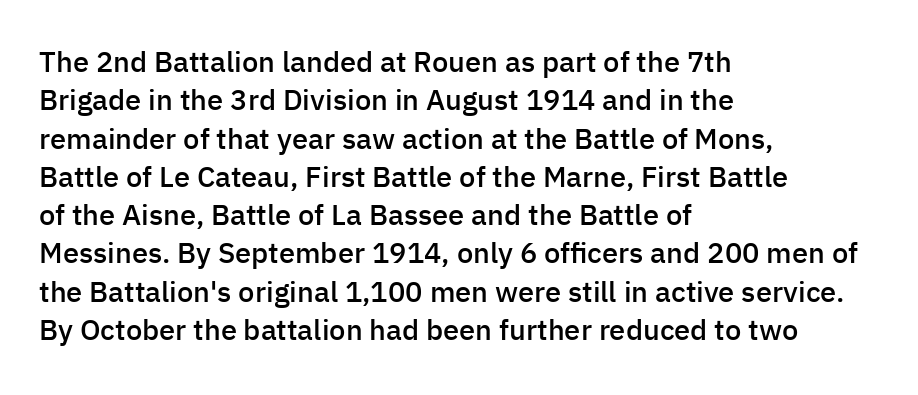
Q: Is the text bold? A: Semi-bold.
Q: Is the text italic (slanted)? A: No, it is upright.
Q: Is the typeface a serif or a sans-serif typeface? A: Sans-serif.
Q: Is the text underlined? A: No.
Q: How is the paragraph aligned? A: Left-aligned.
Q: Is the spacing between letters normal or unusually wide? A: Normal.
Q: Is the spacing between lines tight, normal or loose? A: Normal.
Q: Width (condensed, normal, or wide)? A: Normal.
Q: Stroke contrast? A: Low.
Q: x-height? A: Medium.
Q: Monospaced? A: No.
